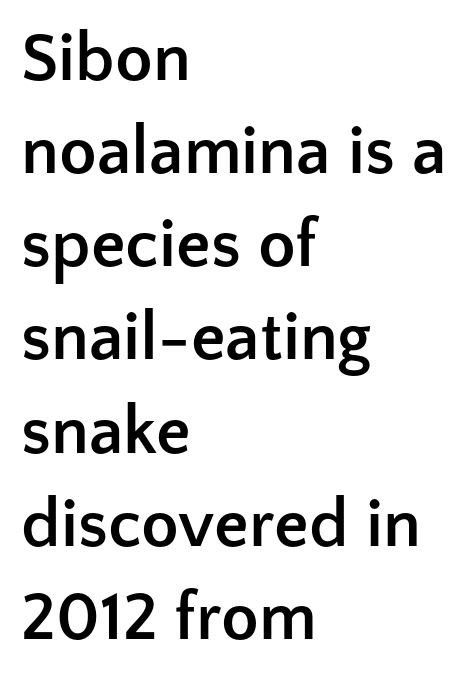
Q: Is the text bold? A: Yes.
Q: Is the text italic (slanted)? A: No, it is upright.
Q: Is the typeface a serif or a sans-serif typeface? A: Sans-serif.
Q: Is the text underlined? A: No.
Q: How is the paragraph aligned? A: Left-aligned.
Q: Is the spacing between letters normal or unusually wide? A: Normal.
Q: Is the spacing between lines tight, normal or loose? A: Normal.
Q: Width (condensed, normal, or wide)? A: Normal.
Q: Stroke contrast? A: Low.
Q: x-height? A: Medium.
Q: Monospaced? A: No.
